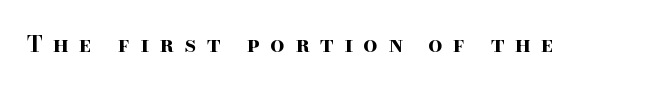
Q: Is the text bold? A: Yes.
Q: Is the text italic (slanted)? A: No, it is upright.
Q: Is the text underlined? A: No.
Q: Is the spacing between letters normal or unusually wide? A: Unusually wide.
